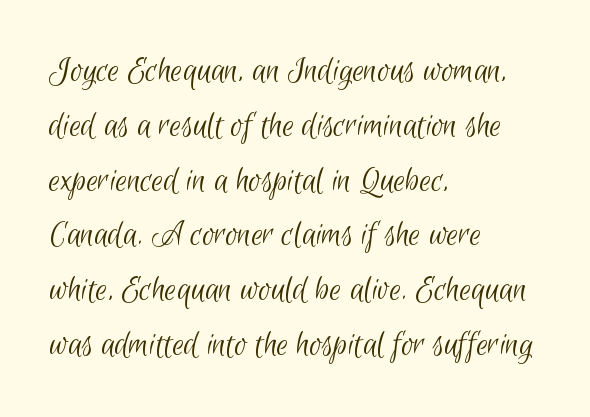
The passage shown is typeset with a sans-serif family. You could call the tracking neutral — neither tight nor loose. The typesetter chose a ragged-right arrangement here. No word sits above an underline. Summary of weight: not heavy and not bold.
